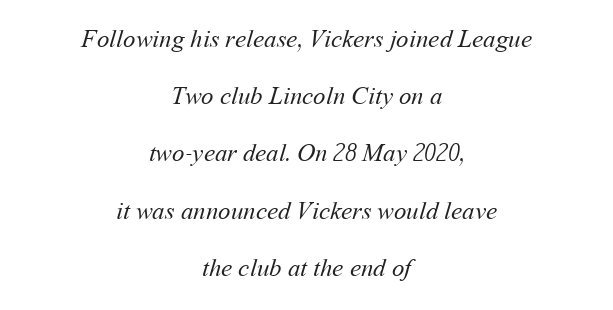
Q: Is the text bold? A: No.
Q: Is the text underlined? A: No.
Q: How is the paragraph aligned? A: Centered.
Q: Is the spacing between letters normal or unusually wide? A: Normal.
Q: Is the spacing between lines tight, normal or loose? A: Loose.
